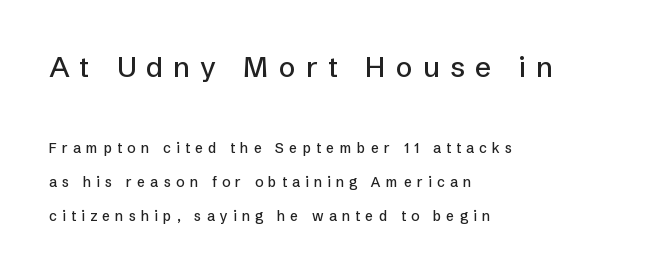
{"serif": "no", "italic": "no", "width": "normal", "stroke_contrast": "low", "x_height": "medium", "monospaced": "no", "underline": "no", "align": "left", "line_spacing": "loose", "line_spacing_ratio": 2.42, "letter_spacing": "wide", "letter_spacing_em": 0.37, "larger_block": "first", "size_ratio": 2.0, "glyph_px": 28}
